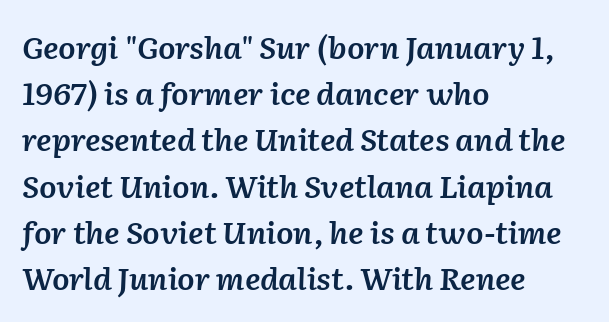
{"italic": "yes", "lean": "right", "slant_degrees": 2, "bold": "semi", "weight": "semibold", "width": "normal", "stroke_contrast": "low", "x_height": "medium", "monospaced": "no", "underline": "no", "align": "left", "line_spacing": "normal", "line_spacing_ratio": 1.49, "letter_spacing": "normal", "letter_spacing_em": 0.0, "glyph_px": 31}
